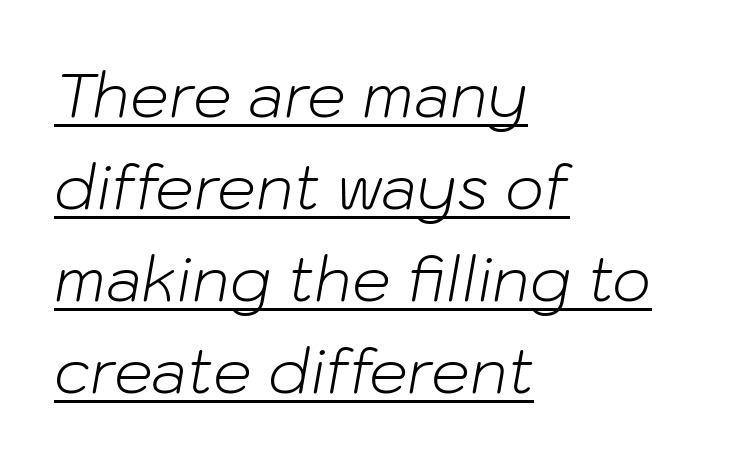
The image shows 61 px light type, italic (leaning right); set left-aligned, normal line spacing (1.51x), normal letter spacing, underlined; low stroke contrast and a medium x-height.
